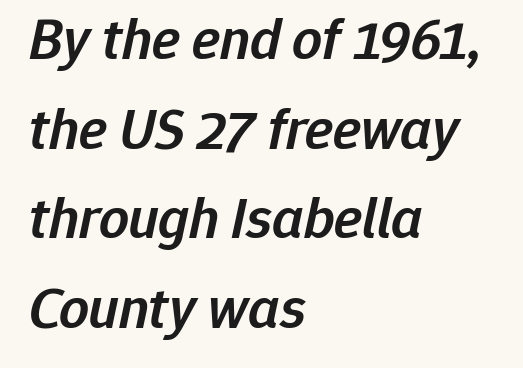
The passage shown is typed in a proportional face where columns would drift. Typeset ragged right — the left edge is the straight one. The passage shown leans; its letterforms are oblique. Words float on clear page, feet unadorned. How heavy is the stroke? Medium-heavy — a semibold, shy of bold.
